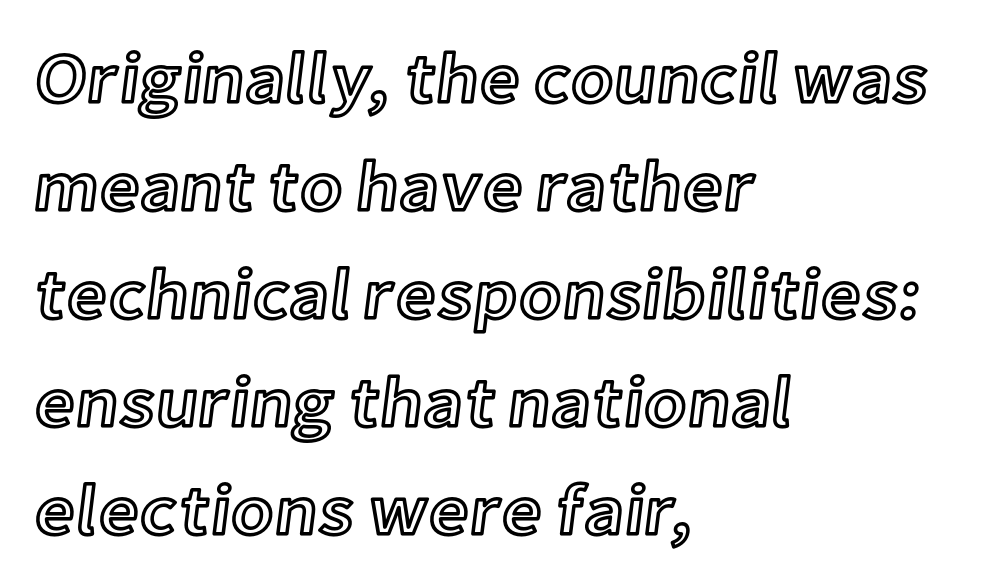
Successive baselines arrive at the customary interval. Underline: absent. No extra tracking has been applied to these lines. This sample has the flowing, uneven cadence of proportional lettering.
